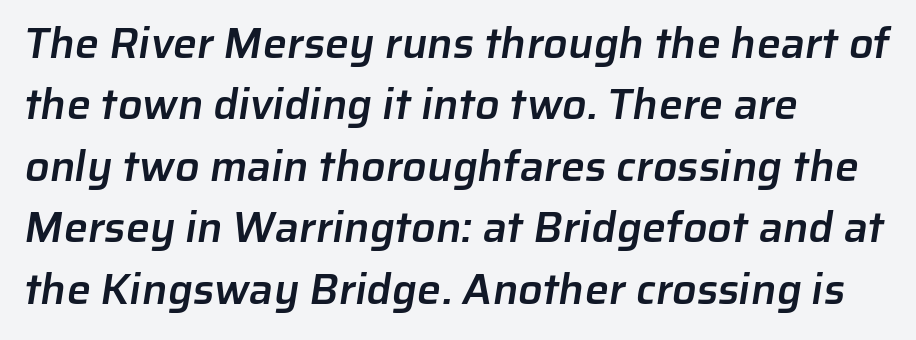
{"serif": "no", "bold": "semi", "weight": "semibold", "width": "normal", "stroke_contrast": "low", "x_height": "medium", "monospaced": "no", "underline": "no", "align": "left", "line_spacing": "normal", "line_spacing_ratio": 1.43, "letter_spacing": "normal", "letter_spacing_em": 0.0, "glyph_px": 43}
